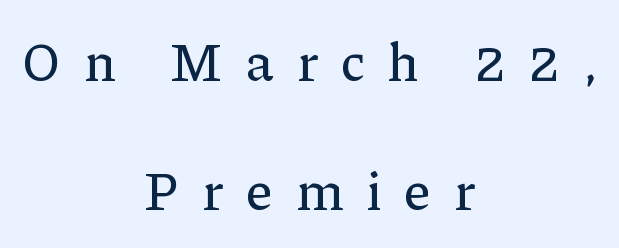
The image shows 54 px serif type, upright; set centered, loose line spacing (2.38x), unusually wide letter spacing (+0.43 em), not underlined; low stroke contrast and a medium x-height.
